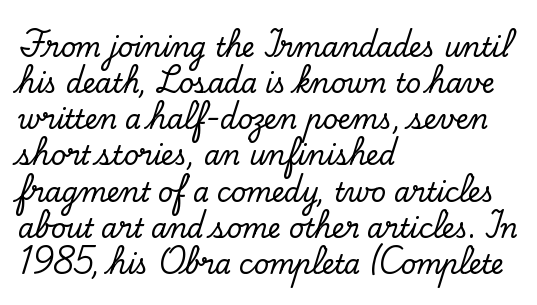
Q: Is the text italic (slanted)? A: Yes.
Q: Is the text underlined? A: No.
Q: How is the paragraph aligned? A: Left-aligned.
Q: Is the spacing between letters normal or unusually wide? A: Normal.
Q: Is the spacing between lines tight, normal or loose? A: Normal.
